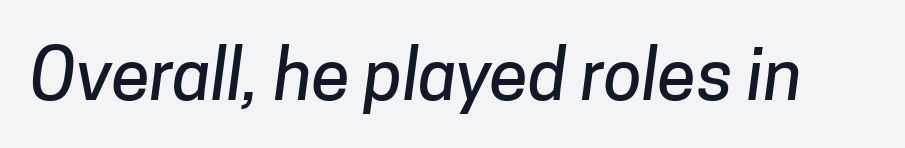
Q: Is the typeface a serif or a sans-serif typeface? A: Sans-serif.
Q: Is the text underlined? A: No.
Q: Is the spacing between letters normal or unusually wide? A: Normal.
Q: Width (condensed, normal, or wide)? A: Normal.
Q: Stroke contrast? A: Low.
Q: x-height? A: Medium.
Q: Monospaced? A: No.
